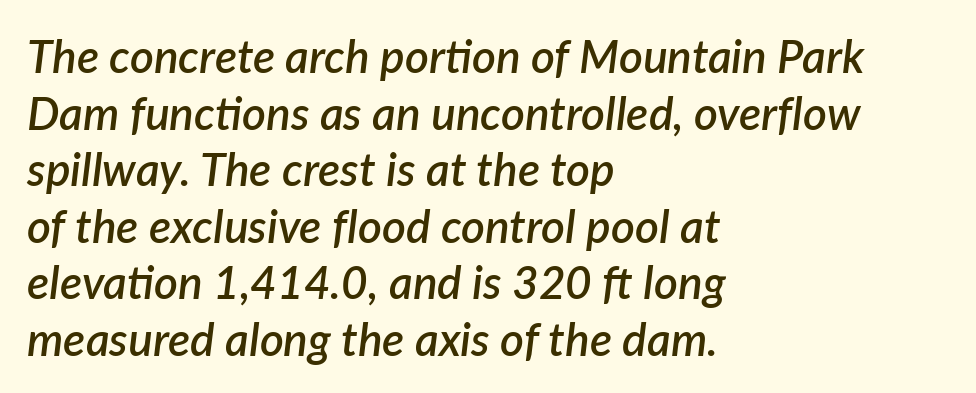
The image shows 46 px semibold type, italic (leaning right); set left-aligned, line spacing 1.23x, normal letter spacing, not underlined; low stroke contrast and a medium x-height.
